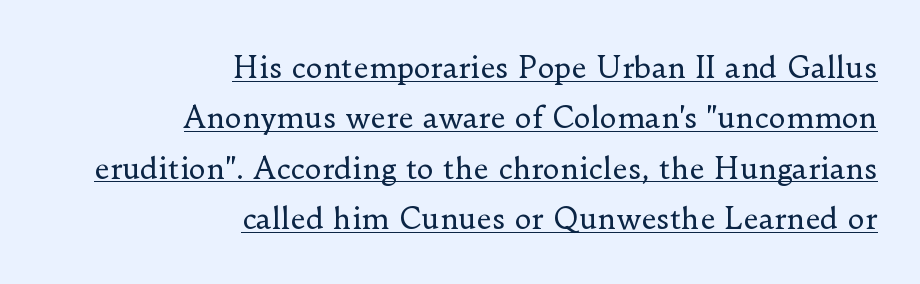
On a weight scale, this lands at 450 or below. Little horizontal feet cap the strokes, marking this as serif type. You could not count columns in this text — the font is proportionally spaced. Tracking here is standard; glyphs follow each other at the usual distance. A baseline rule has been typeset under these characters. This is roman type, the default non-slanted kind.
